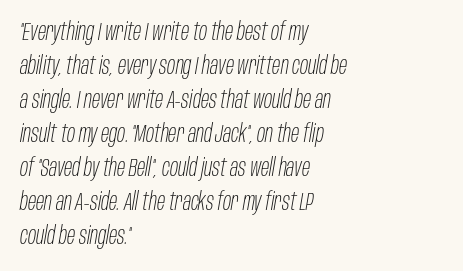
The image shows 24 px text type, italic (leaning right); set left-aligned, normal line spacing (1.42x), normal letter spacing, not underlined.
